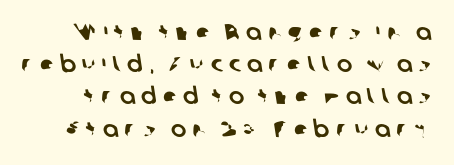
Bare-footed words on every line. Is there much room between lines? A standard amount, neither cramped nor airy. The type is letterspaced generously, with wide tracking.
